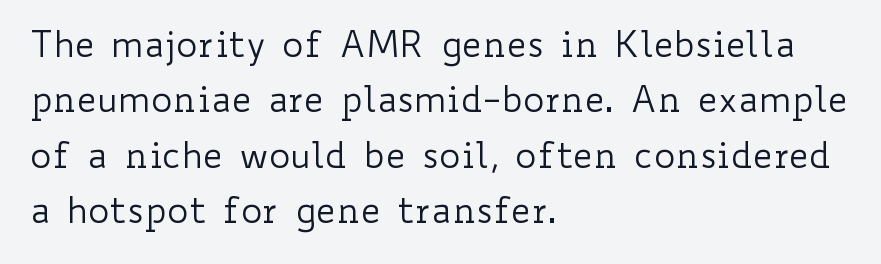
The image shows 36 px regular-weight, wide type, upright; set left-aligned, normal line spacing (1.54x), normal letter spacing, not underlined; low stroke contrast and a small x-height.
